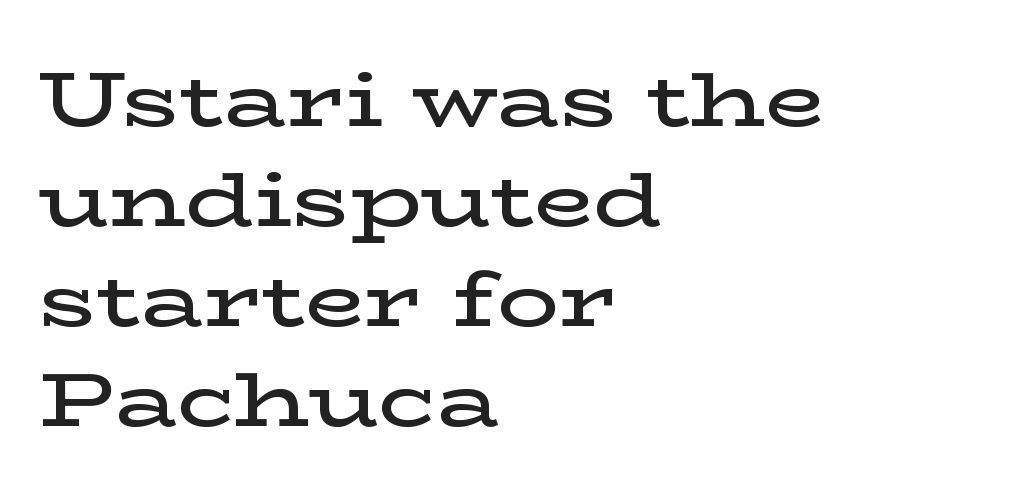
Q: Is the text bold? A: Semi-bold.
Q: Is the text italic (slanted)? A: No, it is upright.
Q: Is the typeface a serif or a sans-serif typeface? A: Serif.
Q: Is the text underlined? A: No.
Q: How is the paragraph aligned? A: Left-aligned.
Q: Is the spacing between letters normal or unusually wide? A: Normal.
Q: Is the spacing between lines tight, normal or loose? A: Normal.
Q: Width (condensed, normal, or wide)? A: Wide.
Q: Stroke contrast? A: Low.
Q: x-height? A: Medium.
Q: Monospaced? A: No.
